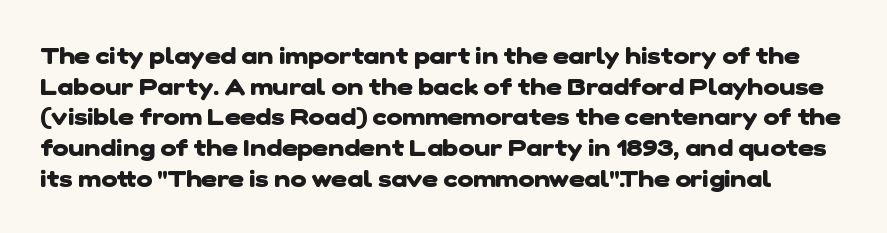
Q: Is the text bold? A: Yes.
Q: Is the text underlined? A: No.
Q: Is the spacing between letters normal or unusually wide? A: Normal.
Q: Is the spacing between lines tight, normal or loose? A: Normal.
